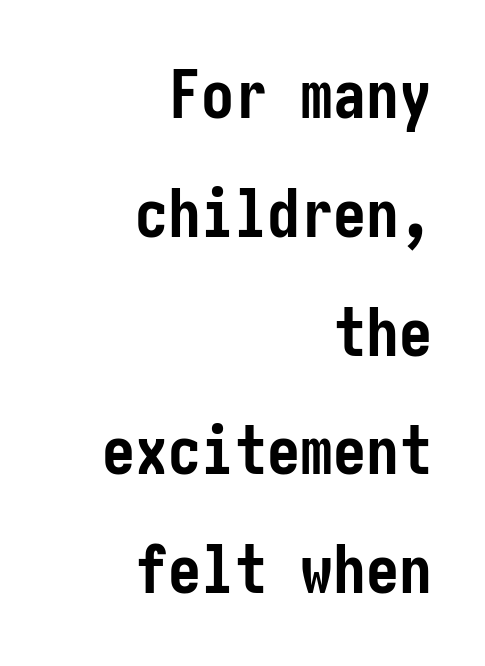
{"serif": "no", "italic": "no", "bold": "yes", "weight": "semibold", "width": "condensed", "stroke_contrast": "low", "x_height": "medium", "underline": "no", "align": "right", "line_spacing_ratio": 1.8, "letter_spacing": "normal", "letter_spacing_em": 0.0, "glyph_px": 66}
